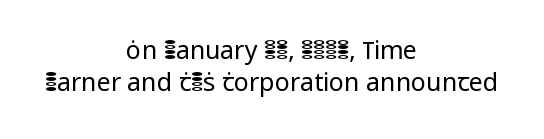
Q: Is the text bold? A: No.
Q: Is the text italic (slanted)? A: No, it is upright.
Q: Is the text underlined? A: No.
Q: How is the paragraph aligned? A: Centered.
Q: Is the spacing between letters normal or unusually wide? A: Normal.
Q: Is the spacing between lines tight, normal or loose? A: Normal.
